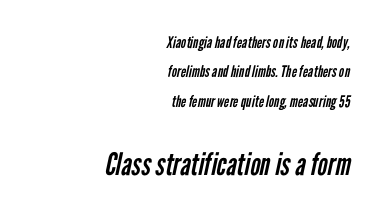
Q: Is the text bold? A: No.
Q: Is the typeface a serif or a sans-serif typeface? A: Sans-serif.
Q: Is the text underlined? A: No.
Q: How is the paragraph aligned? A: Right-aligned.
Q: Is the spacing between letters normal or unusually wide? A: Normal.
Q: Which block of text is set in a larger size, the first (top) or the second (bottom)? A: The second (bottom) one.
Q: Width (condensed, normal, or wide)? A: Condensed.
Q: Stroke contrast? A: Low.
Q: x-height? A: Medium.
Q: Monospaced? A: No.
